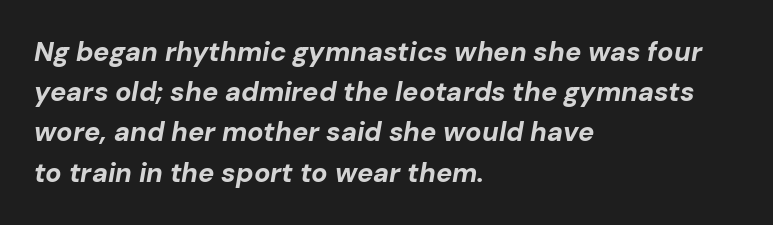
Q: Is the text bold? A: Yes.
Q: Is the text italic (slanted)? A: Yes, it leans right by about 10 degrees.
Q: Is the text underlined? A: No.
Q: How is the paragraph aligned? A: Left-aligned.
Q: Is the spacing between letters normal or unusually wide? A: Normal.
Q: Is the spacing between lines tight, normal or loose? A: Normal.
